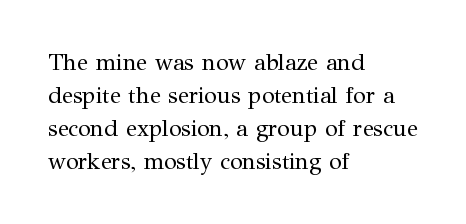
The image shows 23 px text type, upright; set left-aligned, normal line spacing (1.43x), normal letter spacing, not underlined.
